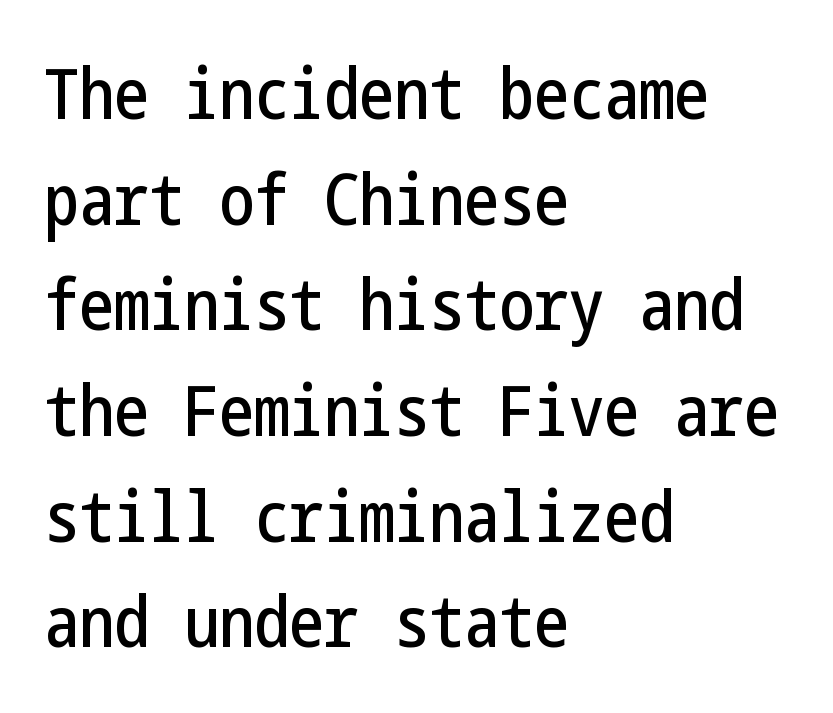
Decoration check: the copy has no underline. This rendering leaves character spacing at its baseline value. Is there much room between lines? A standard amount, neither cramped nor airy. Do the letters lean? They stand straight. Where is the straight margin? On the left. Does the type have serifs? No, each stem ends abruptly.
